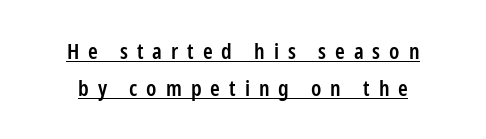
Q: Is the text bold? A: Semi-bold.
Q: Is the text italic (slanted)? A: No, it is upright.
Q: Is the text underlined? A: Yes.
Q: How is the paragraph aligned? A: Centered.
Q: Is the spacing between letters normal or unusually wide? A: Unusually wide.
Q: Is the spacing between lines tight, normal or loose? A: Normal.
